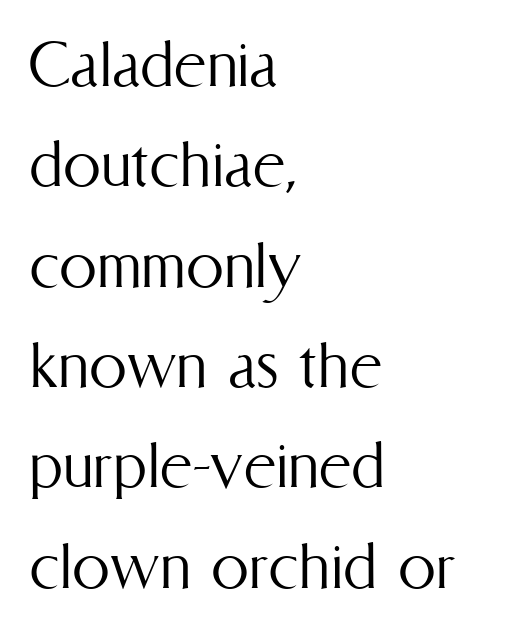
Q: Is the text bold? A: No.
Q: Is the text italic (slanted)? A: No, it is upright.
Q: Is the text underlined? A: No.
Q: How is the paragraph aligned? A: Left-aligned.
Q: Is the spacing between letters normal or unusually wide? A: Normal.
Q: Is the spacing between lines tight, normal or loose? A: Normal.
Q: Width (condensed, normal, or wide)? A: Condensed.
Q: Stroke contrast? A: Medium.
Q: x-height? A: Medium.
Q: Monospaced? A: No.
